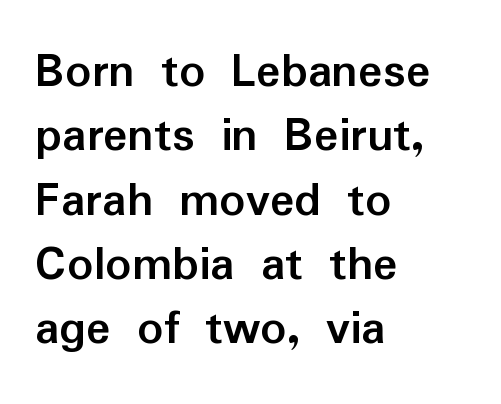
{"serif": "no", "italic": "no", "bold": "yes", "weight": "semibold", "width": "normal", "stroke_contrast": "low", "x_height": "medium", "monospaced": "no", "underline": "no", "align": "left", "line_spacing": "normal", "line_spacing_ratio": 1.26, "letter_spacing": "normal", "letter_spacing_em": 0.0, "glyph_px": 51}
